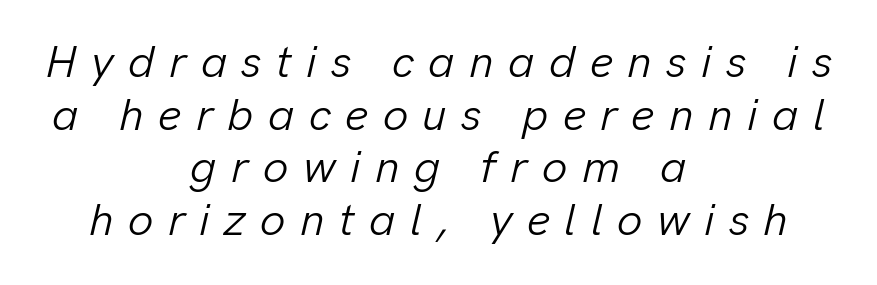
In terms of letterspacing, this is a distinctly airy, spread setting. Is this a fixed-width face? No — the glyphs have proportional, varying widths. Quick note: underline off. The font is comparable to plain body text, perhaps lighter. Where is the straight margin? There isn't one; the lines are centered. A typesetter would mark this as italic.
